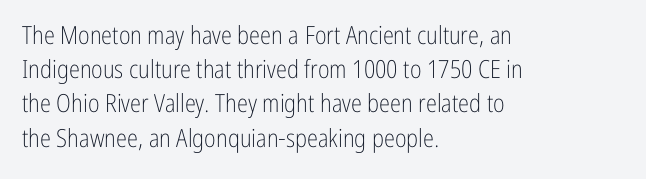
The area under the type is left untouched. A roman cut, with each character standing at attention. Observe the ordinary spacing: letters are neighbours, not strangers. Notice how the passage keeps a crisp vertical edge on the left only.
